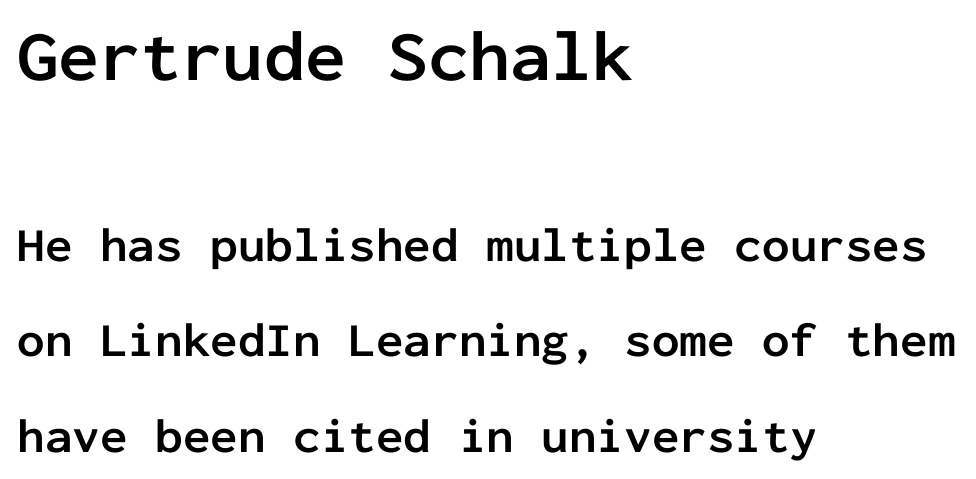
In CSS terms this would be text-align: left. The vertical gap from one line to the next is large. Font category for this specimen: sans-serif. You can tell it's not italic because the verticals are truly vertical. Caption: upper text group enlarged, lower text group reduced.
